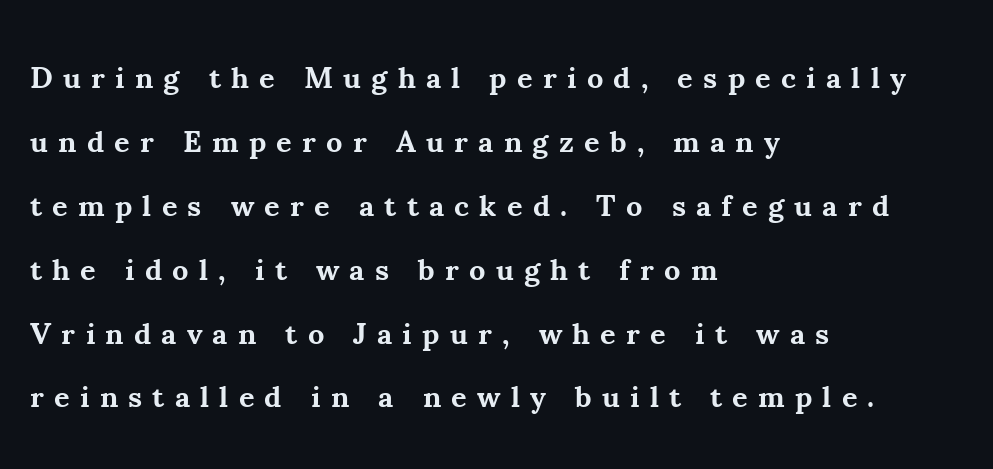
{"serif": "yes", "italic": "no", "bold": "yes", "weight": "bold", "width": "normal", "stroke_contrast": "medium", "x_height": "small", "monospaced": "no", "underline": "no", "align": "left", "line_spacing": "loose", "line_spacing_ratio": 2.13, "letter_spacing": "wide", "letter_spacing_em": 0.34, "glyph_px": 30}
